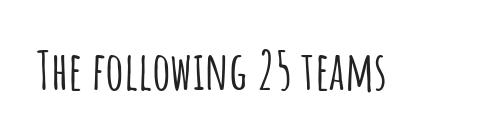
Q: Is the text italic (slanted)? A: No, it is upright.
Q: Is the typeface a serif or a sans-serif typeface? A: Sans-serif.
Q: Is the text underlined? A: No.
Q: Is the spacing between letters normal or unusually wide? A: Normal.
Q: Width (condensed, normal, or wide)? A: Condensed.
Q: Stroke contrast? A: Low.
Q: x-height? A: Large.
Q: Monospaced? A: No.
